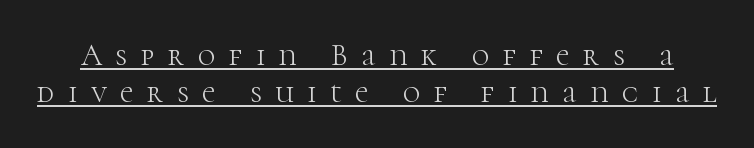
Q: Is the text bold? A: No.
Q: Is the text italic (slanted)? A: No, it is upright.
Q: Is the typeface a serif or a sans-serif typeface? A: Serif.
Q: Is the text underlined? A: Yes.
Q: Is the spacing between letters normal or unusually wide? A: Unusually wide.
Q: Width (condensed, normal, or wide)? A: Normal.
Q: Stroke contrast? A: High.
Q: x-height? A: Medium.
Q: Monospaced? A: No.
